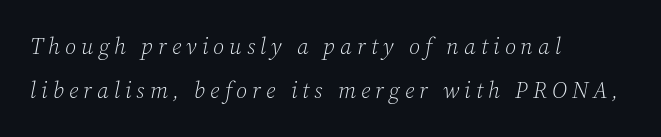
{"italic": "yes", "lean": "right", "slant_degrees": 12, "bold": "no", "underline": "no", "align": "left", "line_spacing": "loose", "line_spacing_ratio": 1.92, "letter_spacing": "wide", "letter_spacing_em": 0.22, "glyph_px": 23}
